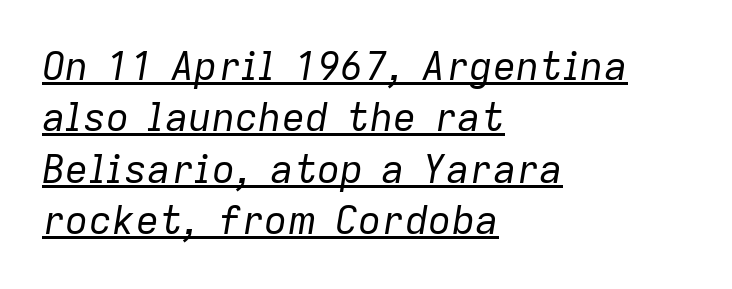
{"italic": "yes", "lean": "right", "slant_degrees": 9, "bold": "no", "weight": "regular", "width": "normal", "stroke_contrast": "low", "x_height": "medium", "monospaced": "no", "underline": "yes", "align": "left", "line_spacing": "normal", "line_spacing_ratio": 1.32, "letter_spacing": "normal", "letter_spacing_em": 0.0, "glyph_px": 39}
